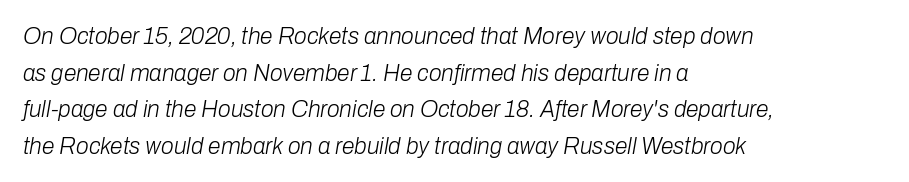
Style check: oblique. Leftover space on each line is placed entirely after the last word. Stems and bowls with no extra thickness — not bold. Tracking value appears to be zero — textbook default spacing. The zone under the glyphs is completely vacant.
